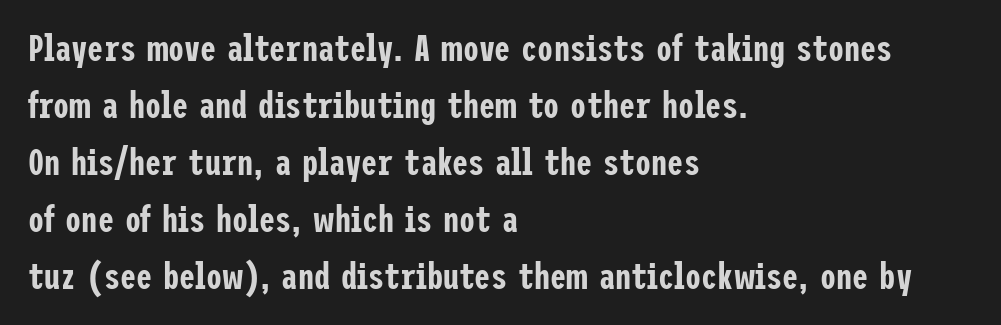
The image shows 36 px condensed sans-serif type, upright; set left-aligned, normal line spacing (1.58x), normal letter spacing, not underlined; low stroke contrast and a medium x-height.
